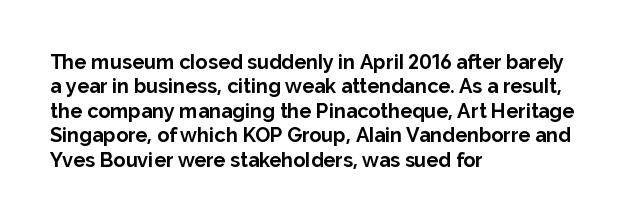
In terms of weight, the rendering is a true, heavy bold. In CSS terms this would be text-align: left. This rendering leaves character spacing at its baseline value. Honestly, there is no underline to notice here at all. The typography opts for an upright posture over an oblique one.
